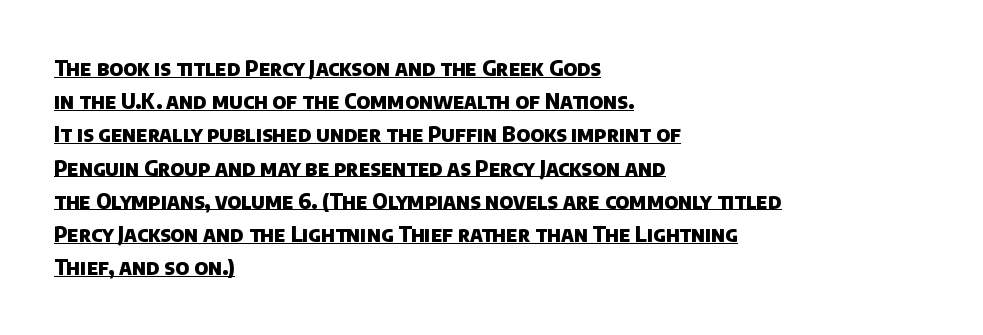
Q: Is the text bold? A: Yes.
Q: Is the text underlined? A: Yes.
Q: How is the paragraph aligned? A: Left-aligned.
Q: Is the spacing between letters normal or unusually wide? A: Normal.
Q: Is the spacing between lines tight, normal or loose? A: Normal.
